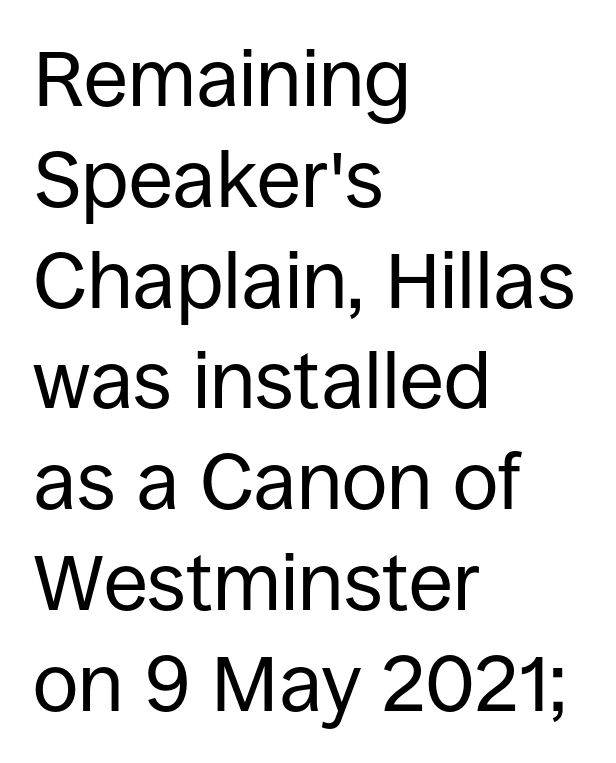
{"serif": "no", "italic": "no", "bold": "no", "weight": "regular", "width": "normal", "stroke_contrast": "low", "x_height": "large", "monospaced": "no", "underline": "no", "align": "left", "line_spacing": "normal", "line_spacing_ratio": 1.26, "letter_spacing": "normal", "letter_spacing_em": 0.0, "glyph_px": 80}
